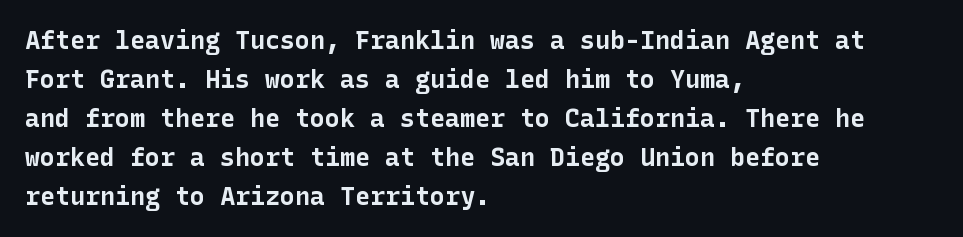
Vertical strokes here are truly vertical. In terms of letterspacing, this is plain default setting. This block has exactly the height ordinary leading produces. Pretty heavy lettering here — definitely bold.
